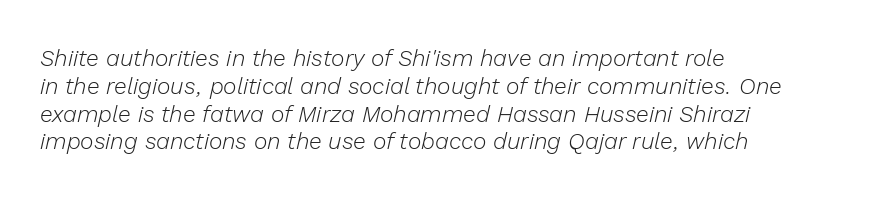
Observe the ordinary spacing: letters are neighbours, not strangers. A typesetter would mark this as italic. On a weight scale, this lands at 450 or below. Plain, unruled lines of type. One-word summary of the alignment: left.
